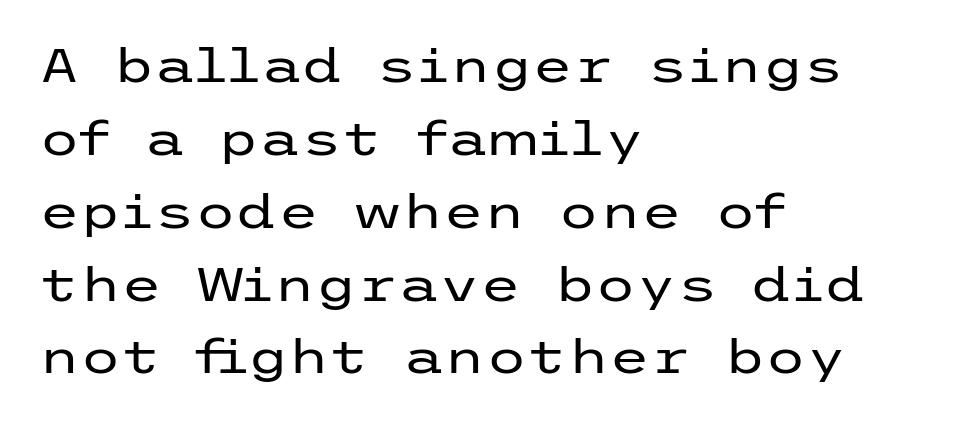
Q: Is the text bold? A: No.
Q: Is the text italic (slanted)? A: No, it is upright.
Q: Is the typeface a serif or a sans-serif typeface? A: Sans-serif.
Q: Is the text underlined? A: No.
Q: How is the paragraph aligned? A: Left-aligned.
Q: Is the spacing between letters normal or unusually wide? A: Normal.
Q: Is the spacing between lines tight, normal or loose? A: Normal.
Q: Width (condensed, normal, or wide)? A: Wide.
Q: Stroke contrast? A: Low.
Q: x-height? A: Medium.
